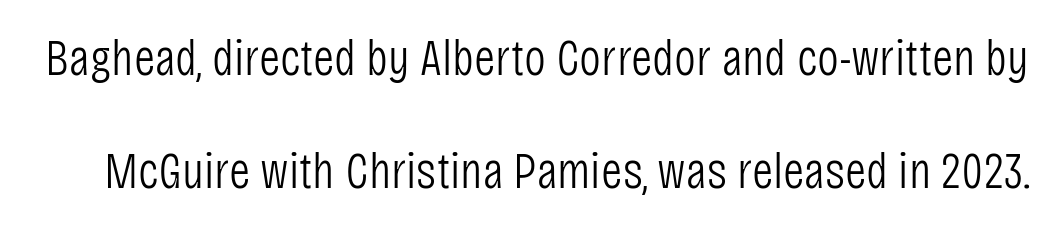
{"serif": "no", "italic": "no", "bold": "no", "weight": "light", "width": "condensed", "stroke_contrast": "low", "x_height": "large", "monospaced": "no", "underline": "no", "line_spacing": "loose", "line_spacing_ratio": 2.18, "letter_spacing": "normal", "letter_spacing_em": 0.0, "glyph_px": 52}
